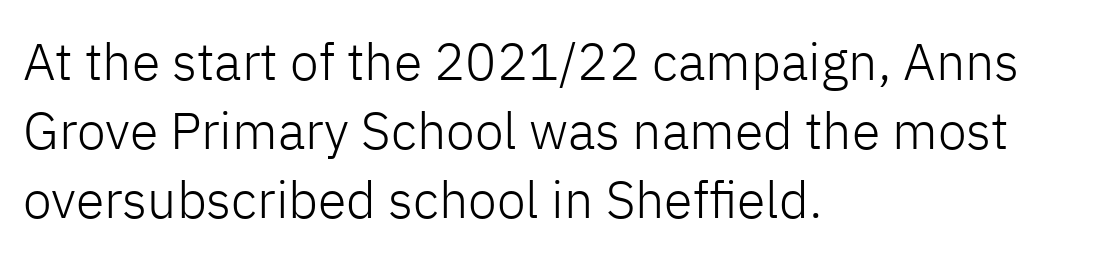
The image shows 52 px light sans-serif type, upright; set left-aligned, normal line spacing (1.33x), normal letter spacing, not underlined; low stroke contrast and a medium x-height.
